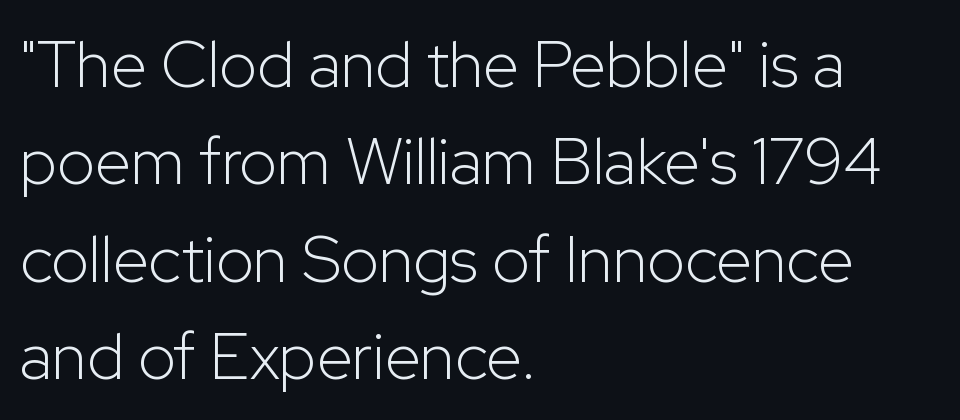
Q: Is the text bold? A: No.
Q: Is the text italic (slanted)? A: No, it is upright.
Q: Is the typeface a serif or a sans-serif typeface? A: Sans-serif.
Q: Is the text underlined? A: No.
Q: How is the paragraph aligned? A: Left-aligned.
Q: Is the spacing between letters normal or unusually wide? A: Normal.
Q: Is the spacing between lines tight, normal or loose? A: Normal.
Q: Width (condensed, normal, or wide)? A: Normal.
Q: Stroke contrast? A: Low.
Q: x-height? A: Medium.
Q: Monospaced? A: No.
